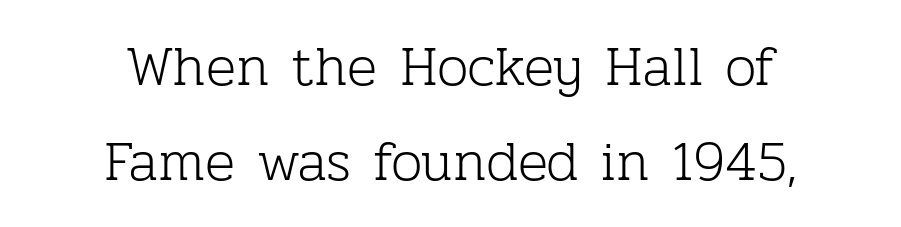
{"serif": "yes", "italic": "no", "bold": "no", "weight": "light", "width": "normal", "stroke_contrast": "low", "x_height": "medium", "monospaced": "no", "underline": "no", "align": "center", "line_spacing": "normal", "line_spacing_ratio": 1.7, "letter_spacing": "normal", "letter_spacing_em": 0.0, "glyph_px": 56}
